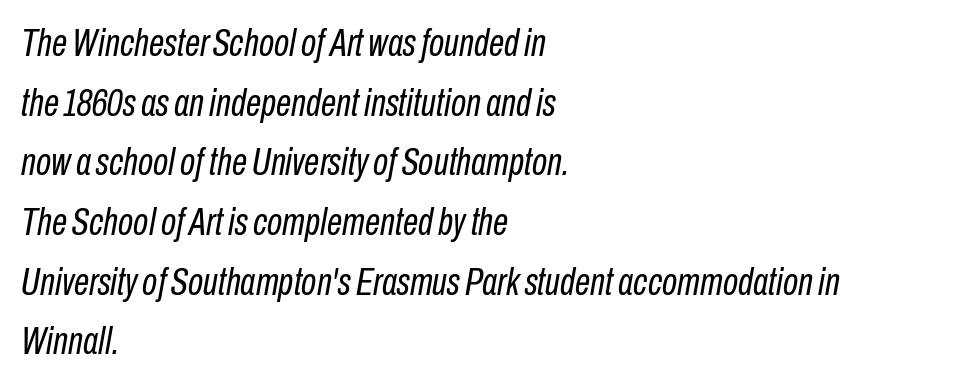
The cut favours lightness, reaching ordinary text weight at its darkest. Layout note: lines flush left. Inter-character spacing is left at the font's built-in metrics. Vertically, the passage feels balanced, rows spaced as you'd expect. The typography opts for an oblique posture over an upright one.
